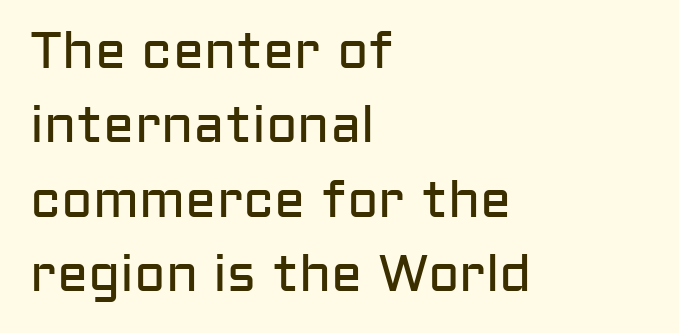
{"serif": "no", "italic": "no", "bold": "no", "weight": "regular", "width": "normal", "stroke_contrast": "low", "x_height": "medium", "monospaced": "no", "underline": "no", "align": "left", "line_spacing": "normal", "line_spacing_ratio": 1.43, "letter_spacing": "normal", "letter_spacing_em": 0.0, "glyph_px": 52}
